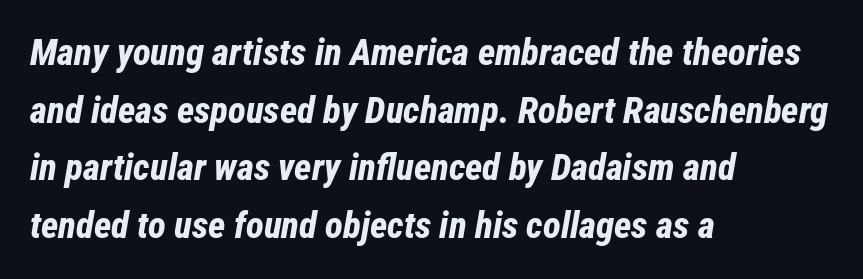
Q: Is the text bold? A: Yes.
Q: Is the text italic (slanted)? A: Yes, it leans right by about 12 degrees.
Q: Is the text underlined? A: No.
Q: How is the paragraph aligned? A: Left-aligned.
Q: Is the spacing between letters normal or unusually wide? A: Normal.
Q: Is the spacing between lines tight, normal or loose? A: Normal.
Q: Width (condensed, normal, or wide)? A: Condensed.
Q: Stroke contrast? A: Low.
Q: x-height? A: Medium.
Q: Monospaced? A: No.
